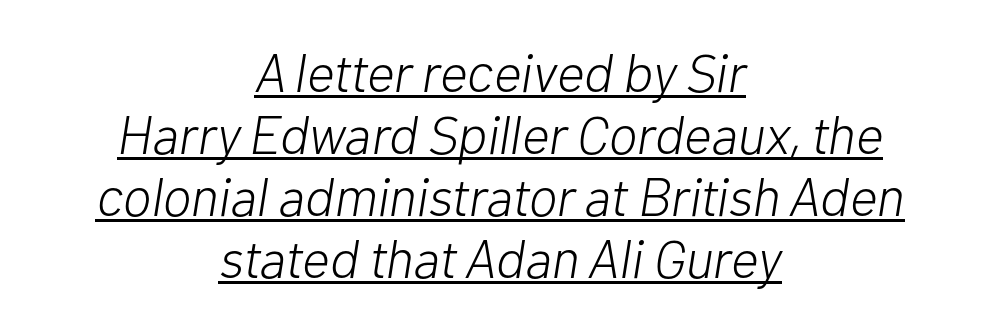
Q: Is the text bold? A: No.
Q: Is the text italic (slanted)? A: Yes, it leans right by about 10 degrees.
Q: Is the text underlined? A: Yes.
Q: How is the paragraph aligned? A: Centered.
Q: Is the spacing between letters normal or unusually wide? A: Normal.
Q: Is the spacing between lines tight, normal or loose? A: Tight.
Q: Width (condensed, normal, or wide)? A: Normal.
Q: Stroke contrast? A: Low.
Q: x-height? A: Medium.
Q: Monospaced? A: No.
